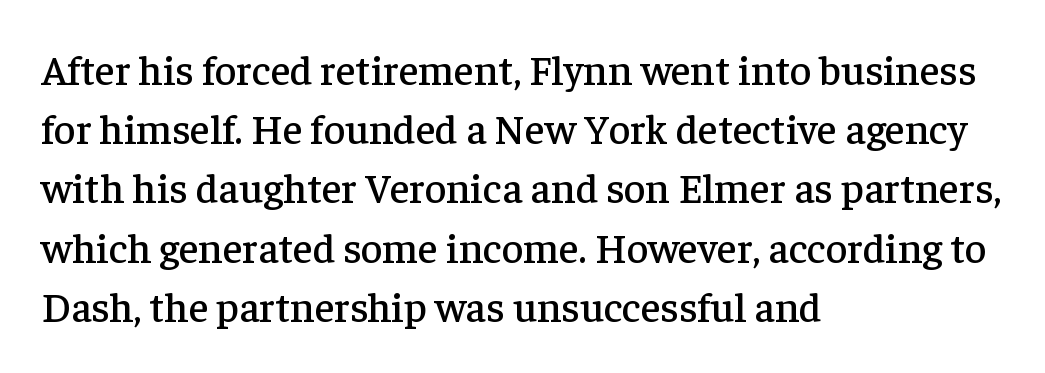
Q: Is the text italic (slanted)? A: No, it is upright.
Q: Is the typeface a serif or a sans-serif typeface? A: Serif.
Q: Is the text underlined? A: No.
Q: How is the paragraph aligned? A: Left-aligned.
Q: Is the spacing between letters normal or unusually wide? A: Normal.
Q: Is the spacing between lines tight, normal or loose? A: Normal.
Q: Width (condensed, normal, or wide)? A: Normal.
Q: Stroke contrast? A: Low.
Q: x-height? A: Medium.
Q: Monospaced? A: No.
